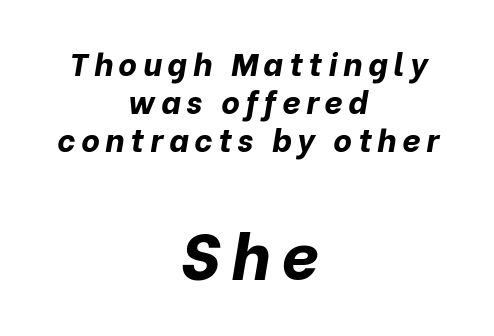
{"italic": "yes", "lean": "right", "slant_degrees": 10, "bold": "yes", "weight": "bold", "width": "normal", "stroke_contrast": "low", "x_height": "medium", "monospaced": "no", "underline": "no", "align": "center", "line_spacing_ratio": 1.18, "larger_block": "second", "size_ratio": 2.03, "glyph_px": 65}
